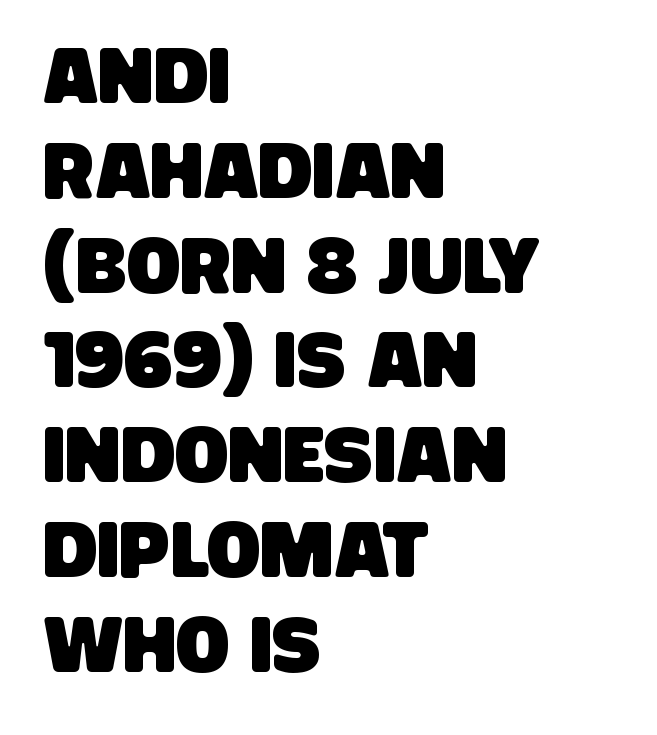
Q: Is the typeface a serif or a sans-serif typeface? A: Sans-serif.
Q: Is the text underlined? A: No.
Q: How is the paragraph aligned? A: Left-aligned.
Q: Is the spacing between letters normal or unusually wide? A: Normal.
Q: Width (condensed, normal, or wide)? A: Condensed.
Q: Stroke contrast? A: Low.
Q: x-height? A: Large.
Q: Monospaced? A: No.
